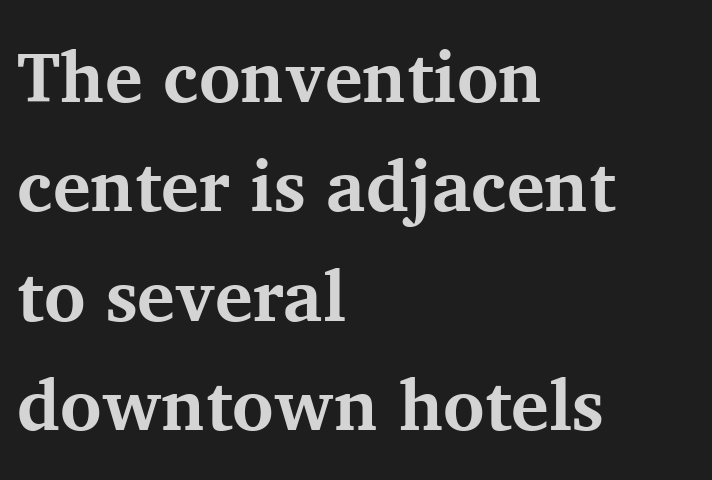
The image shows 71 px bold serif type, upright; set left-aligned, normal line spacing (1.54x), normal letter spacing, not underlined; medium stroke contrast and a medium x-height.
